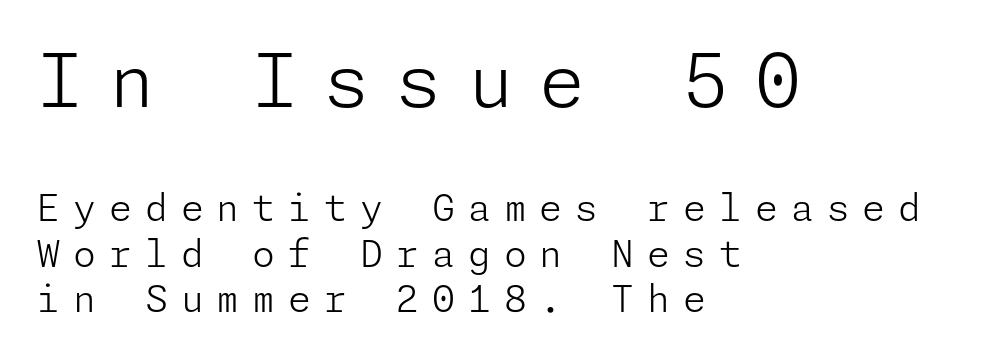
{"serif": "no", "italic": "no", "bold": "no", "weight": "light", "width": "normal", "stroke_contrast": "low", "x_height": "medium", "underline": "no", "align": "left", "line_spacing_ratio": 1.22, "letter_spacing": "wide", "letter_spacing_em": 0.35, "larger_block": "first", "size_ratio": 2.0, "glyph_px": 74}
